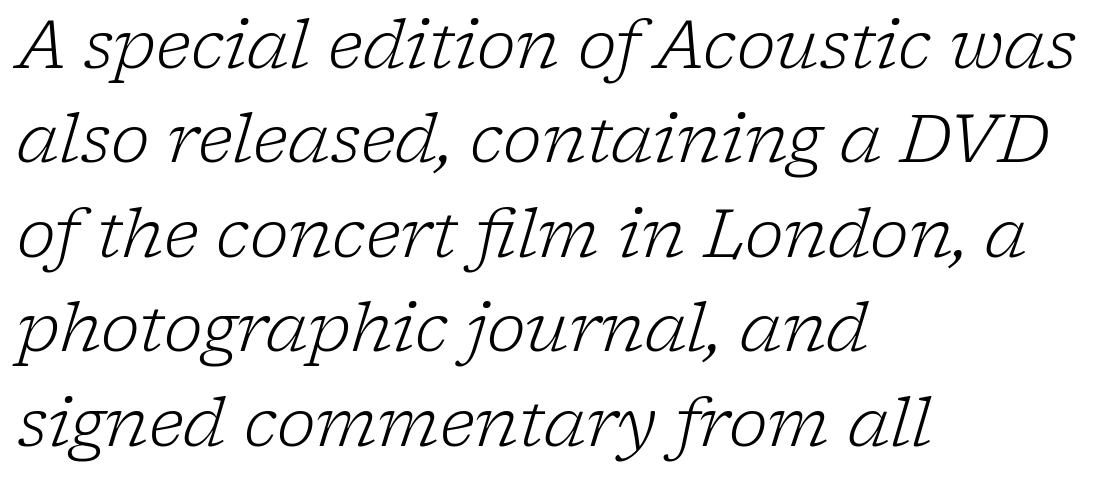
Q: Is the text bold? A: No.
Q: Is the text italic (slanted)? A: Yes, it leans right by about 17 degrees.
Q: Is the typeface a serif or a sans-serif typeface? A: Serif.
Q: Is the text underlined? A: No.
Q: How is the paragraph aligned? A: Left-aligned.
Q: Is the spacing between letters normal or unusually wide? A: Normal.
Q: Is the spacing between lines tight, normal or loose? A: Normal.
Q: Width (condensed, normal, or wide)? A: Normal.
Q: Stroke contrast? A: Low.
Q: x-height? A: Medium.
Q: Monospaced? A: No.
